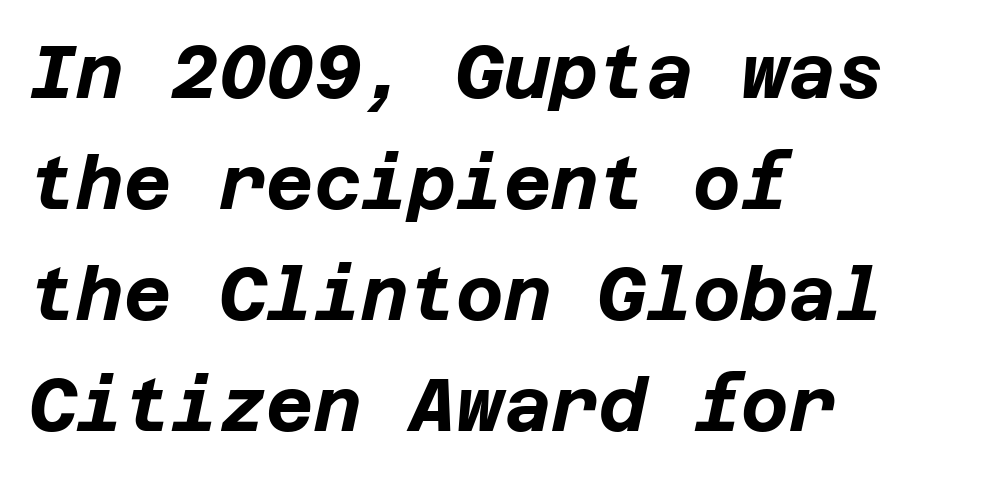
The image shows 73 px bold type, italic (leaning right); set left-aligned, normal line spacing (1.52x), normal letter spacing, not underlined; low stroke contrast and a large x-height.
